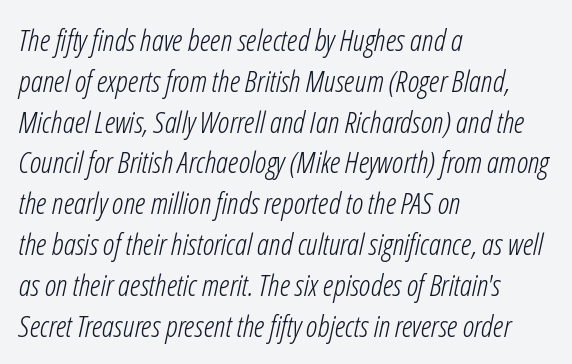
{"italic": "yes", "lean": "right", "slant_degrees": 12, "bold": "no", "weight": "light", "width": "condensed", "stroke_contrast": "low", "x_height": "medium", "monospaced": "no", "underline": "no", "align": "left", "line_spacing": "normal", "line_spacing_ratio": 1.36, "letter_spacing": "normal", "letter_spacing_em": 0.0, "glyph_px": 30}
